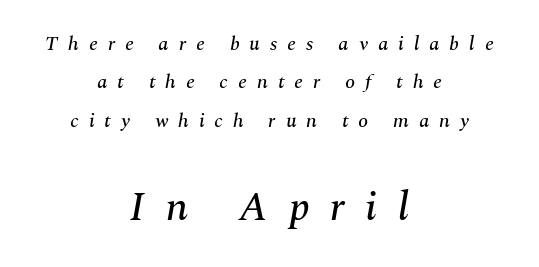
The image shows 41 px serif type, italic (leaning right); set centered, loose line spacing (1.92x), unusually wide letter spacing (+0.5 em), not underlined; the second (bottom) block is 2.05x larger; medium stroke contrast and a medium x-height.
